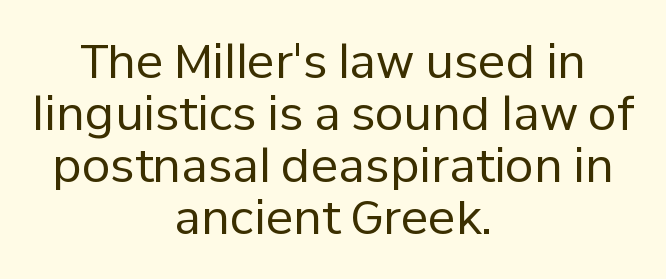
{"serif": "no", "italic": "no", "bold": "no", "weight": "regular", "width": "normal", "stroke_contrast": "low", "x_height": "medium", "monospaced": "no", "underline": "no", "align": "center", "line_spacing": "tight", "line_spacing_ratio": 1.13, "letter_spacing": "normal", "letter_spacing_em": 0.0, "glyph_px": 46}
